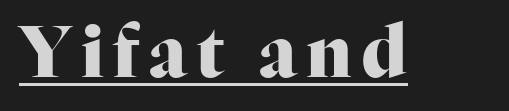
This is serif lettering, the kind often seen in printed books. The letters advance in unequal steps, a hallmark of proportional type. Upright lettering throughout. Every word sits above its own underline.
